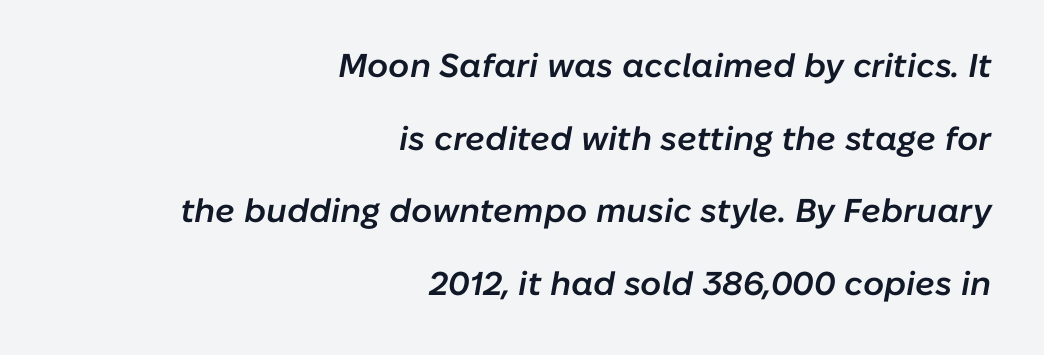
The ragged edge is on the left, which tells us the setting is flush right. This sample has the flowing, uneven cadence of proportional lettering. A semibold gives these letters moderate extra thickness, short of bold. These lines keep a tight, regular rhythm from letter to letter. Underline: absent.
